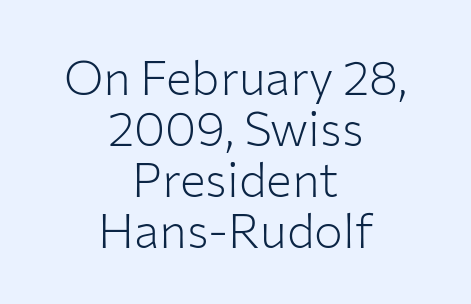
{"serif": "no", "italic": "no", "bold": "no", "weight": "light", "width": "normal", "stroke_contrast": "low", "x_height": "medium", "monospaced": "no", "underline": "no", "align": "center", "line_spacing": "tight", "line_spacing_ratio": 1.06, "letter_spacing": "normal", "letter_spacing_em": 0.0, "glyph_px": 48}
